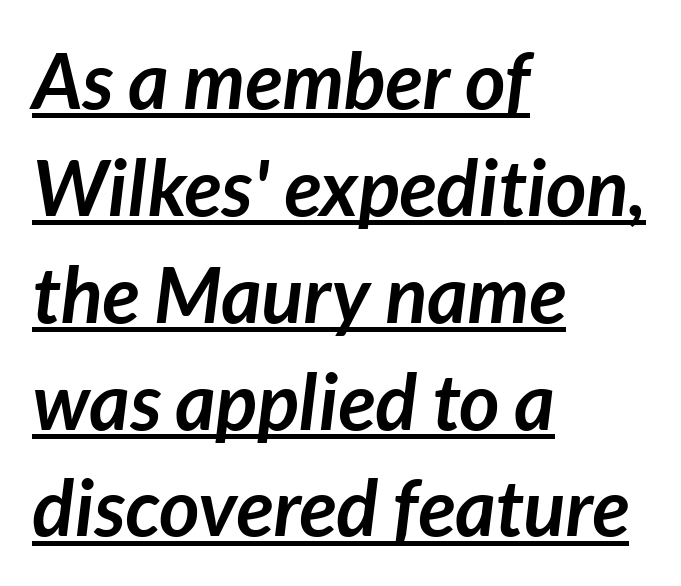
Q: Is the text bold? A: Yes.
Q: Is the text italic (slanted)? A: Yes, it leans right by about 7 degrees.
Q: Is the text underlined? A: Yes.
Q: How is the paragraph aligned? A: Left-aligned.
Q: Is the spacing between letters normal or unusually wide? A: Normal.
Q: Is the spacing between lines tight, normal or loose? A: Normal.
Q: Width (condensed, normal, or wide)? A: Normal.
Q: Stroke contrast? A: Low.
Q: x-height? A: Medium.
Q: Monospaced? A: No.
